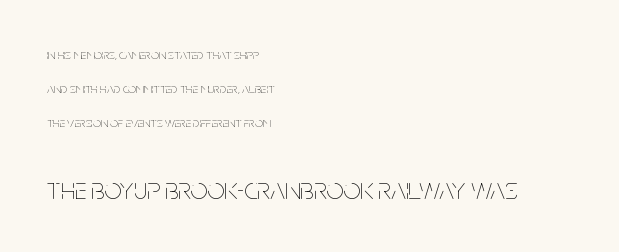
Q: Is the text bold? A: No.
Q: Is the text italic (slanted)? A: No, it is upright.
Q: Is the text underlined? A: No.
Q: How is the paragraph aligned? A: Left-aligned.
Q: Is the spacing between letters normal or unusually wide? A: Normal.
Q: Is the spacing between lines tight, normal or loose? A: Loose.
Q: Which block of text is set in a larger size, the first (top) or the second (bottom)? A: The second (bottom) one.
Q: Width (condensed, normal, or wide)? A: Condensed.
Q: Stroke contrast? A: Low.
Q: x-height? A: Large.
Q: Monospaced? A: No.
